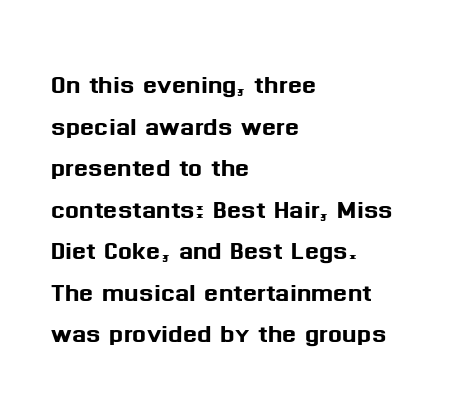
Q: Is the text italic (slanted)? A: No, it is upright.
Q: Is the typeface a serif or a sans-serif typeface? A: Sans-serif.
Q: Is the text underlined? A: No.
Q: How is the paragraph aligned? A: Left-aligned.
Q: Is the spacing between letters normal or unusually wide? A: Normal.
Q: Is the spacing between lines tight, normal or loose? A: Normal.
Q: Width (condensed, normal, or wide)? A: Normal.
Q: Stroke contrast? A: Medium.
Q: x-height? A: Medium.
Q: Monospaced? A: No.
